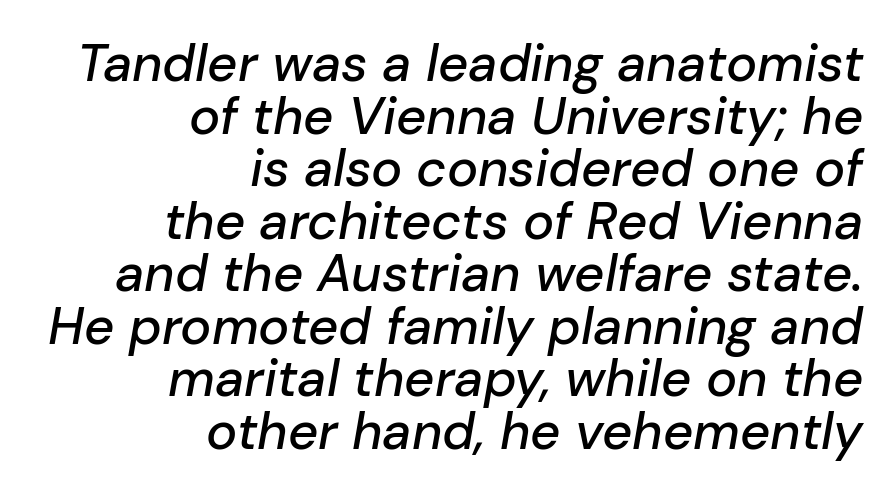
Proportional: the letters do not fall into vertical columns. Default kerning and tracking; the words read as compact shapes. Only glyphs here, with clear space below each row. The leading is snug, giving the passage a crowded texture.
